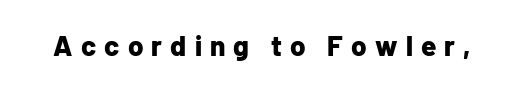
Posture: straight, roman, zero tilt. Descenders are the only things crossing below the line. Does the type have serifs? No, each stem ends abruptly. You could not count columns in this text — the font is proportionally spaced. Observe the wide spacing: letters keep a clear distance from each other. Students, this is bold: see how much ink each stroke carries.
